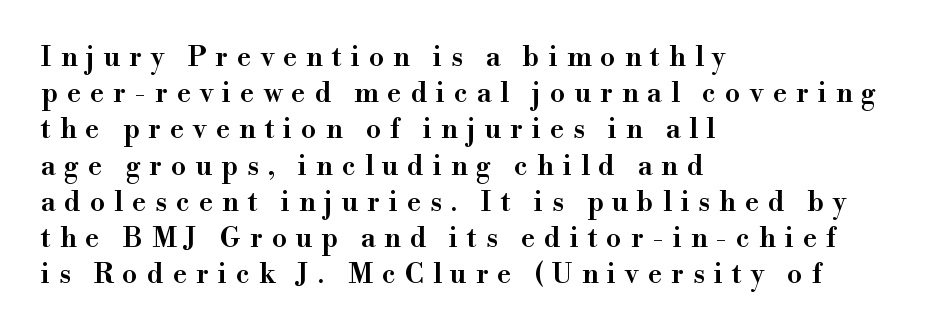
Q: Is the text bold? A: Semi-bold.
Q: Is the text italic (slanted)? A: No, it is upright.
Q: Is the text underlined? A: No.
Q: How is the paragraph aligned? A: Left-aligned.
Q: Is the spacing between letters normal or unusually wide? A: Unusually wide.
Q: Is the spacing between lines tight, normal or loose? A: Normal.
